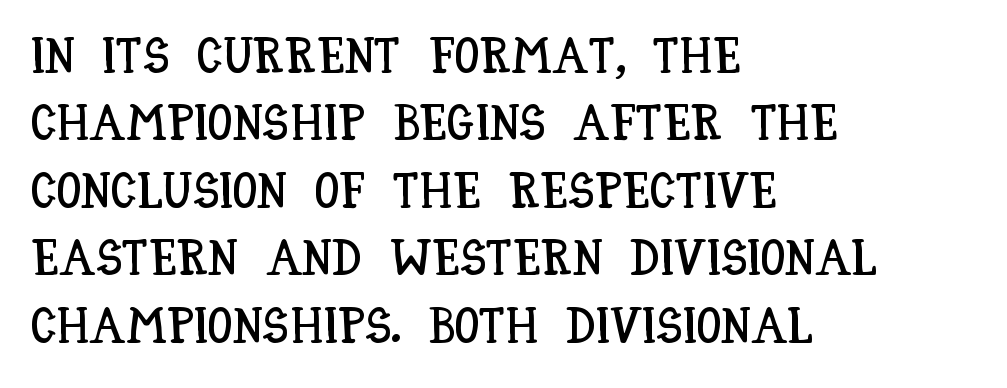
Q: Is the text italic (slanted)? A: No, it is upright.
Q: Is the text underlined? A: No.
Q: How is the paragraph aligned? A: Left-aligned.
Q: Is the spacing between letters normal or unusually wide? A: Normal.
Q: Is the spacing between lines tight, normal or loose? A: Normal.
Q: Width (condensed, normal, or wide)? A: Condensed.
Q: Stroke contrast? A: Low.
Q: x-height? A: Large.
Q: Monospaced? A: No.
